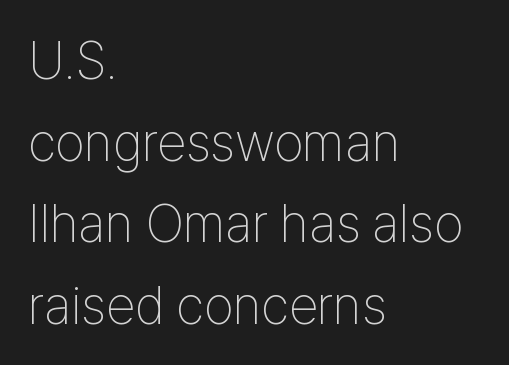
You could not count columns in this text — the font is proportionally spaced. What stands out about the letter spacing? Nothing — it is the standard amount. This sample keeps an unexceptional amount of space between lines. The lines in this sample share a left origin and differ only in where they stop. Serifs: no, the terminals of the letterforms are clean.
